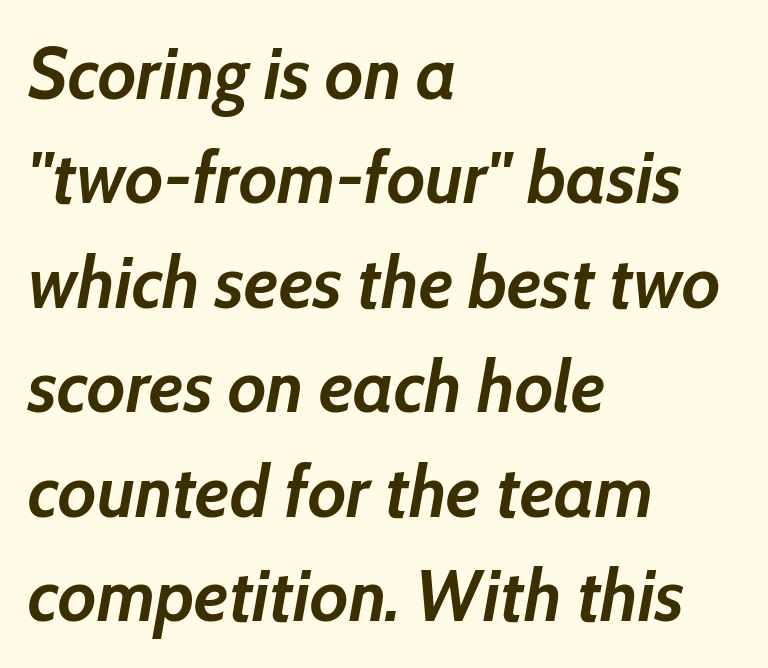
{"italic": "yes", "lean": "right", "slant_degrees": 10, "bold": "yes", "weight": "semibold", "width": "normal", "stroke_contrast": "low", "x_height": "medium", "monospaced": "no", "underline": "no", "align": "left", "line_spacing": "normal", "line_spacing_ratio": 1.43, "letter_spacing": "normal", "letter_spacing_em": 0.0, "glyph_px": 73}
